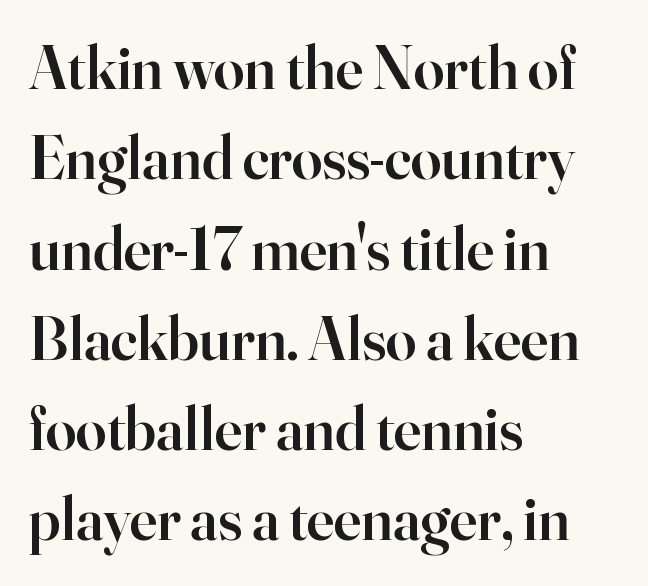
{"serif": "yes", "italic": "no", "bold": "semi", "weight": "semibold", "width": "normal", "stroke_contrast": "high", "x_height": "small", "monospaced": "no", "underline": "no", "align": "left", "line_spacing": "normal", "line_spacing_ratio": 1.48, "letter_spacing": "normal", "letter_spacing_em": 0.0, "glyph_px": 61}
